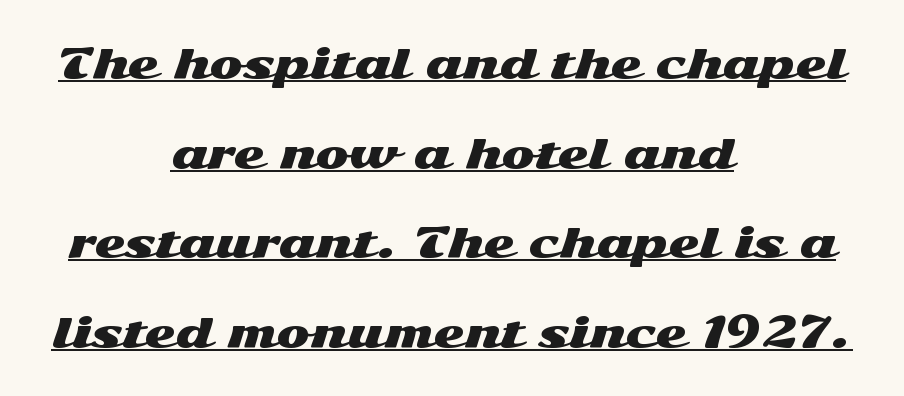
The image shows 40 px wide sans-serif type; set centered, loose line spacing (2.24x), normal letter spacing, underlined; medium stroke contrast and a medium x-height.
